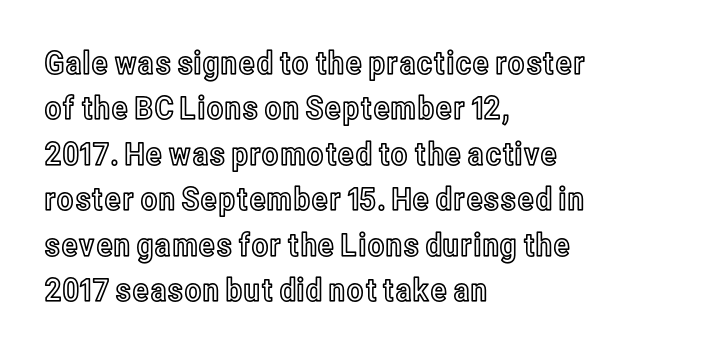
Q: Is the text italic (slanted)? A: No, it is upright.
Q: Is the text underlined? A: No.
Q: How is the paragraph aligned? A: Left-aligned.
Q: Is the spacing between letters normal or unusually wide? A: Normal.
Q: Is the spacing between lines tight, normal or loose? A: Normal.
Q: Width (condensed, normal, or wide)? A: Condensed.
Q: x-height? A: Medium.
Q: Monospaced? A: No.
